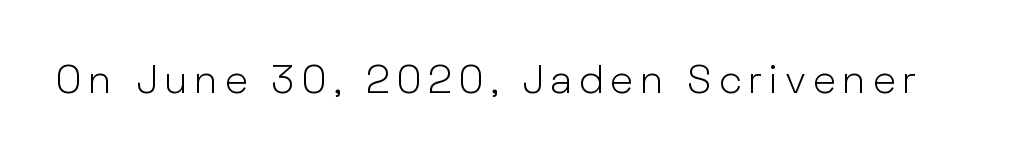
{"serif": "no", "italic": "no", "bold": "no", "weight": "light", "width": "normal", "stroke_contrast": "low", "x_height": "medium", "monospaced": "no", "underline": "no", "glyph_px": 40}
